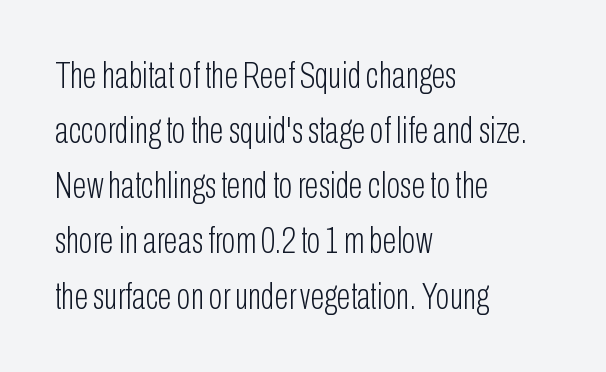
A typesetter would call this leading conventional body-copy spacing. Looks like regular typesetting: each glyph gets only the width it needs. On a weight scale, this lands at 450 or below. Every row of glyphs begins at an identical x-position on the left. Between one letter and the next there's only the usual sliver of space. A roman cut, with each character standing at attention.
